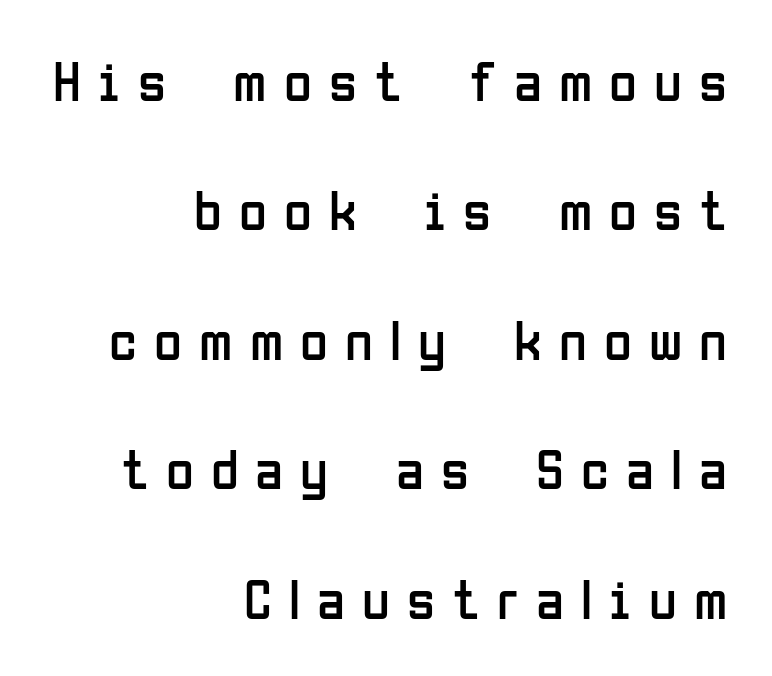
Q: Is the text bold? A: No.
Q: Is the text italic (slanted)? A: No, it is upright.
Q: Is the typeface a serif or a sans-serif typeface? A: Sans-serif.
Q: Is the text underlined? A: No.
Q: How is the paragraph aligned? A: Right-aligned.
Q: Is the spacing between letters normal or unusually wide? A: Unusually wide.
Q: Is the spacing between lines tight, normal or loose? A: Loose.
Q: Width (condensed, normal, or wide)? A: Condensed.
Q: Stroke contrast? A: Low.
Q: x-height? A: Medium.
Q: Monospaced? A: No.
